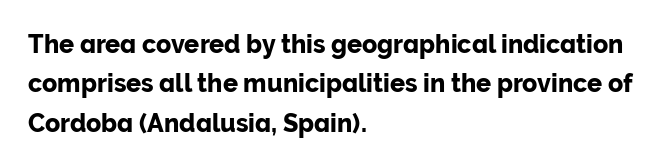
The setting favours the left margin, as ordinary paragraphs usually do. Is there any slant? The stems are plumb. A bare baseline throughout the passage. The letterforms sit shoulder to shoulder at normal distance. These lines sit exactly where default settings would place them.
